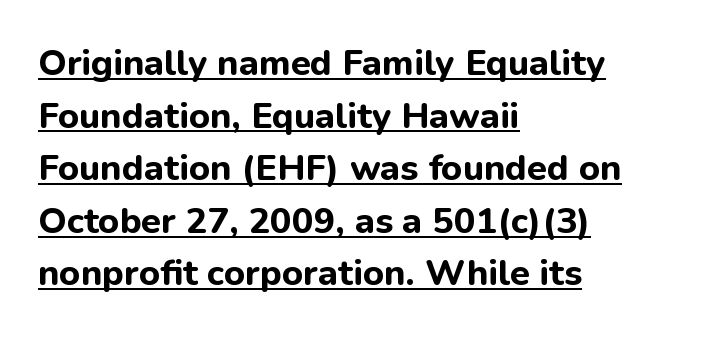
{"serif": "no", "italic": "no", "bold": "yes", "weight": "bold", "width": "normal", "stroke_contrast": "low", "x_height": "medium", "monospaced": "no", "underline": "yes", "align": "left", "line_spacing": "normal", "line_spacing_ratio": 1.46, "letter_spacing": "normal", "letter_spacing_em": 0.0, "glyph_px": 36}
